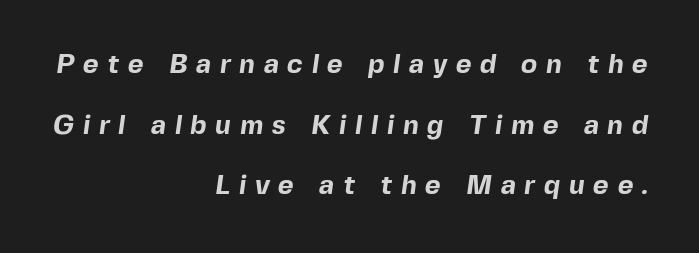
The image shows 27 px bold type; set right-aligned, loose line spacing (2.25x), unusually wide letter spacing (+0.32 em), not underlined.
